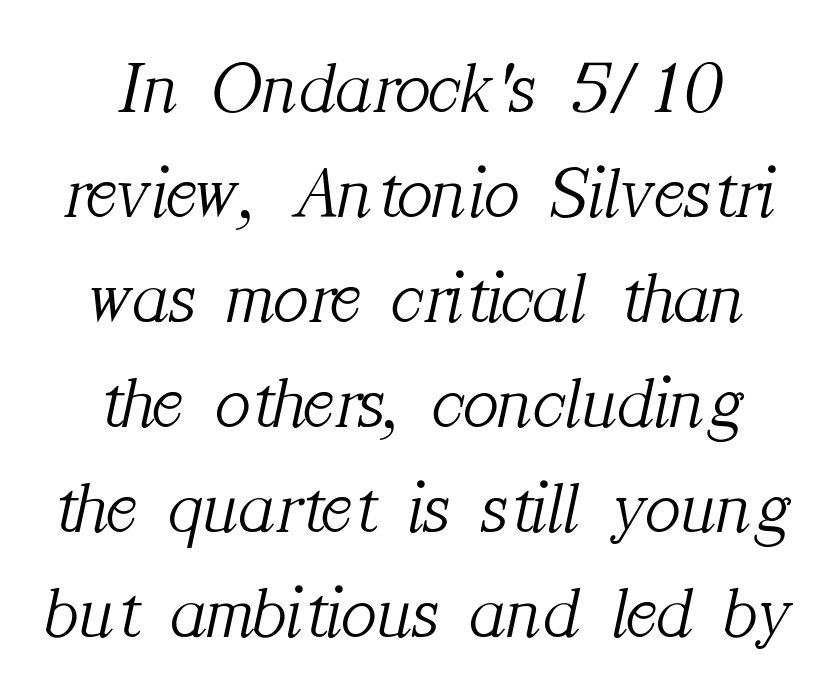
{"serif": "yes", "italic": "yes", "lean": "right", "slant_degrees": 12, "bold": "no", "weight": "light", "width": "normal", "stroke_contrast": "medium", "x_height": "medium", "monospaced": "no", "underline": "no", "line_spacing": "normal", "line_spacing_ratio": 1.42, "letter_spacing": "normal", "letter_spacing_em": 0.0, "glyph_px": 74}
